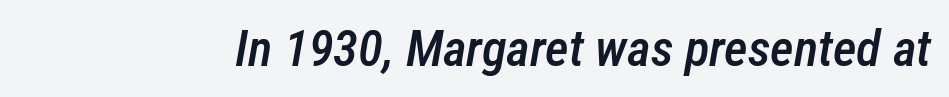
Q: Is the text bold? A: Semi-bold.
Q: Is the text italic (slanted)? A: Yes, it leans right by about 12 degrees.
Q: Is the text underlined? A: No.
Q: Is the spacing between letters normal or unusually wide? A: Normal.
Q: Width (condensed, normal, or wide)? A: Condensed.
Q: Stroke contrast? A: Low.
Q: x-height? A: Medium.
Q: Monospaced? A: No.
